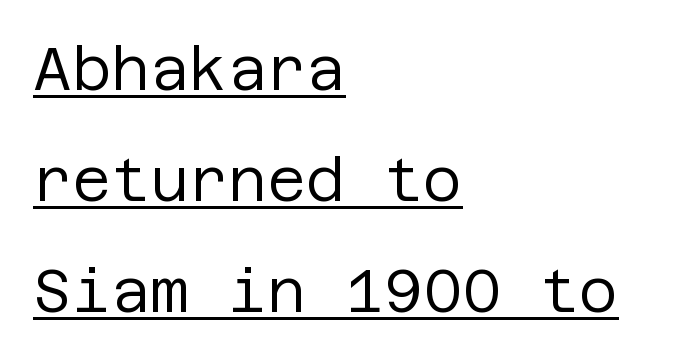
Q: Is the text bold? A: No.
Q: Is the text italic (slanted)? A: No, it is upright.
Q: Is the typeface a serif or a sans-serif typeface? A: Sans-serif.
Q: Is the text underlined? A: Yes.
Q: How is the paragraph aligned? A: Left-aligned.
Q: Is the spacing between letters normal or unusually wide? A: Normal.
Q: Width (condensed, normal, or wide)? A: Normal.
Q: Stroke contrast? A: Low.
Q: x-height? A: Large.
